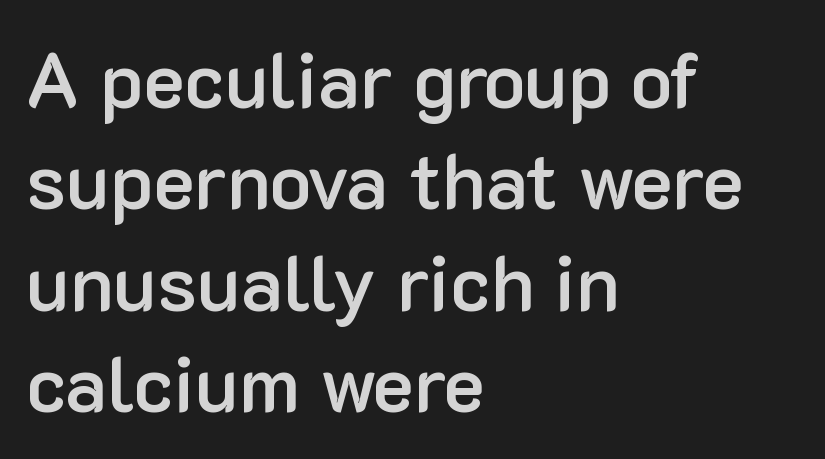
The image shows 78 px semibold sans-serif type, upright; set left-aligned, normal line spacing (1.3x), normal letter spacing, not underlined; low stroke contrast and a medium x-height.
